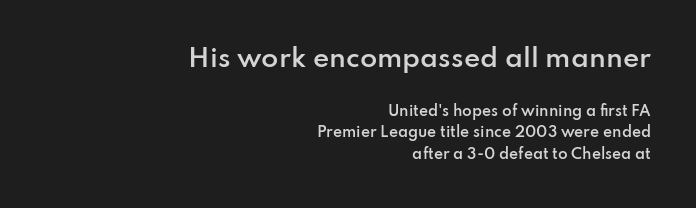
{"italic": "no", "bold": "semi", "underline": "no", "align": "right", "line_spacing": "normal", "line_spacing_ratio": 1.52, "letter_spacing": "normal", "letter_spacing_em": 0.0, "larger_block": "first", "size_ratio": 1.79, "glyph_px": 25}
